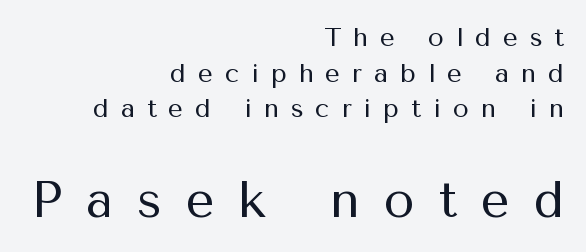
The image shows 51 px regular-weight sans-serif type, upright; set right-aligned, normal line spacing (1.37x), unusually wide letter spacing (+0.46 em), not underlined; the second (bottom) block is 1.96x larger; medium stroke contrast and a medium x-height.
